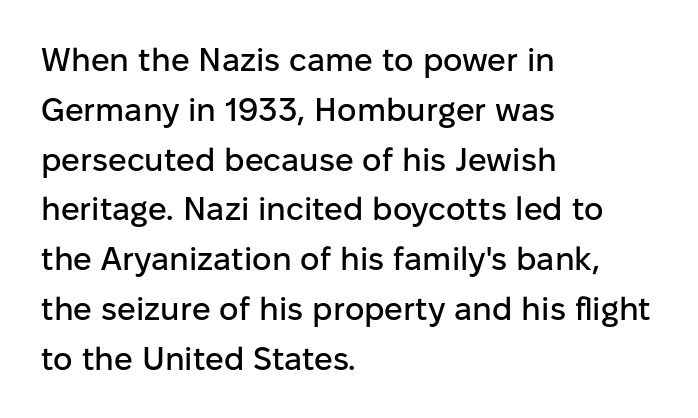
Q: Is the text italic (slanted)? A: No, it is upright.
Q: Is the typeface a serif or a sans-serif typeface? A: Sans-serif.
Q: Is the text underlined? A: No.
Q: How is the paragraph aligned? A: Left-aligned.
Q: Is the spacing between letters normal or unusually wide? A: Normal.
Q: Is the spacing between lines tight, normal or loose? A: Normal.
Q: Width (condensed, normal, or wide)? A: Normal.
Q: Stroke contrast? A: Low.
Q: x-height? A: Medium.
Q: Monospaced? A: No.
